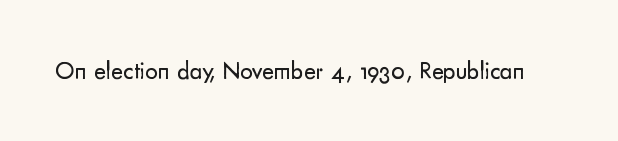
{"italic": "no", "bold": "no", "underline": "no", "letter_spacing": "normal", "letter_spacing_em": 0.0, "glyph_px": 25}
